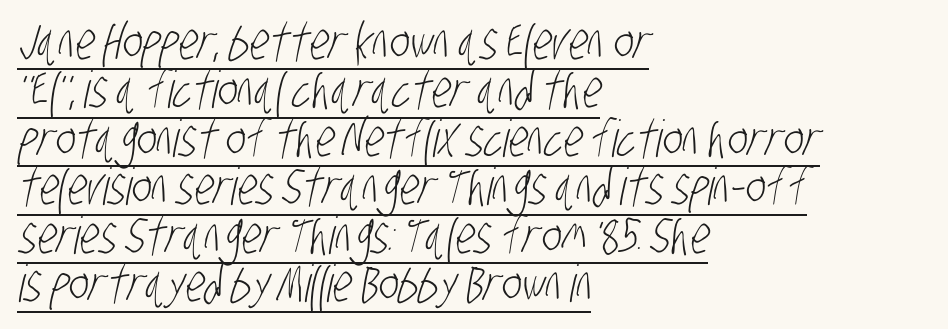
{"serif": "no", "bold": "no", "weight": "light", "width": "condensed", "stroke_contrast": "low", "x_height": "large", "monospaced": "no", "underline": "yes", "align": "left", "line_spacing": "tight", "line_spacing_ratio": 0.95, "letter_spacing": "normal", "letter_spacing_em": 0.0, "glyph_px": 51}
